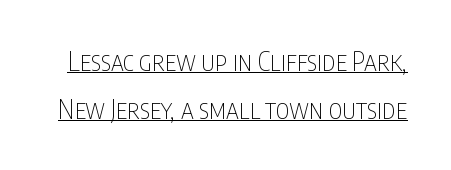
Nothing unusual about the tracking: characters are spaced as the font intends. Students, observe the line beneath the letters — that is underlining. A typesetter would mark this as roman, not italic. Counters stay open thanks to moderate or lighter strokes.
